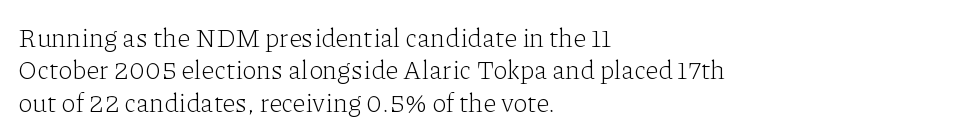
Line spacing here is normal. Nobody touched the tracking dial on this one. Quick note: underline off. Designer's note — italics off, roman on. The lines are quadded left.
